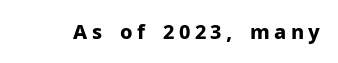
Is the type bold? Yes — the strokes are clearly thick and heavy. Type without underlining. This sample uses an upright cut, with every glyph sitting square on the baseline. The line texture is sparse and dotted thanks to wide tracking.
